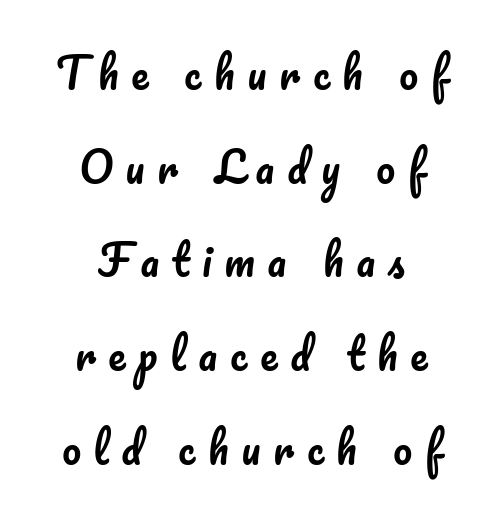
{"width": "normal", "stroke_contrast": "low", "x_height": "small", "monospaced": "no", "underline": "no", "align": "center", "line_spacing": "loose", "line_spacing_ratio": 2.23, "letter_spacing": "wide", "letter_spacing_em": 0.3, "glyph_px": 42}
